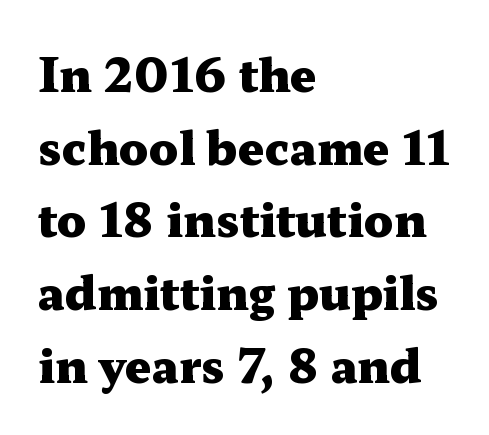
Letters rest on an invisible, unmarked baseline. Vertical strokes here are truly vertical. Caption: bold face, heavy strokes. Spacing verdict: proportional, widths tailored to each character.
